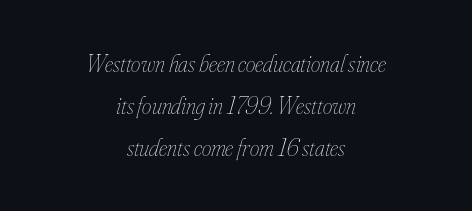
Q: Is the text bold? A: No.
Q: Is the text italic (slanted)? A: Yes, it leans right by about 16 degrees.
Q: Is the text underlined? A: No.
Q: How is the paragraph aligned? A: Centered.
Q: Is the spacing between letters normal or unusually wide? A: Normal.
